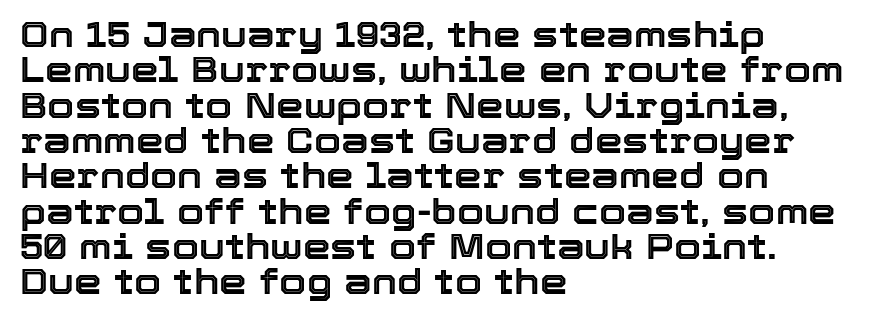
The image shows 35 px text type, upright; set left-aligned, tight line spacing (1.01x), normal letter spacing, not underlined; a medium x-height.
